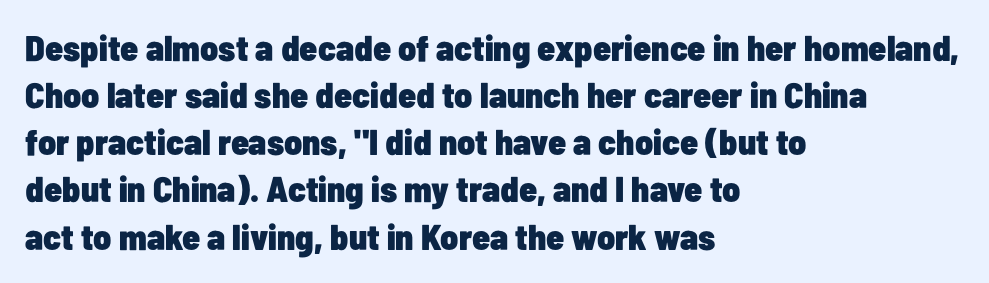
Q: Is the text bold? A: Yes.
Q: Is the text italic (slanted)? A: No, it is upright.
Q: Is the typeface a serif or a sans-serif typeface? A: Sans-serif.
Q: Is the text underlined? A: No.
Q: How is the paragraph aligned? A: Left-aligned.
Q: Is the spacing between letters normal or unusually wide? A: Normal.
Q: Is the spacing between lines tight, normal or loose? A: Normal.
Q: Width (condensed, normal, or wide)? A: Condensed.
Q: Stroke contrast? A: Low.
Q: x-height? A: Medium.
Q: Monospaced? A: No.
